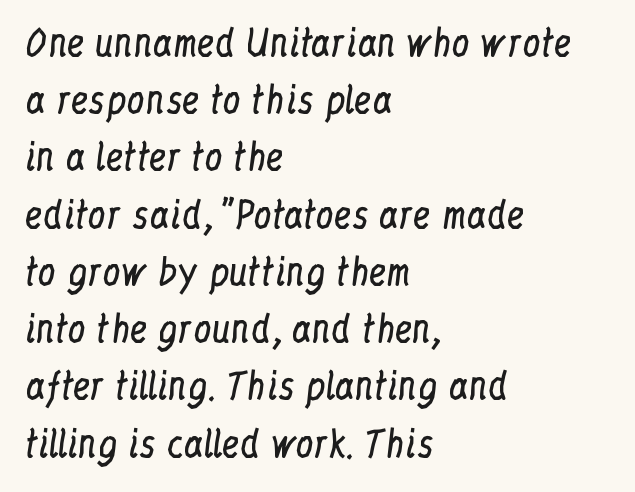
Q: Is the text bold? A: No.
Q: Is the text italic (slanted)? A: Yes.
Q: Is the typeface a serif or a sans-serif typeface? A: Serif.
Q: Is the text underlined? A: No.
Q: How is the paragraph aligned? A: Left-aligned.
Q: Is the spacing between letters normal or unusually wide? A: Normal.
Q: Is the spacing between lines tight, normal or loose? A: Normal.
Q: Width (condensed, normal, or wide)? A: Condensed.
Q: Stroke contrast? A: Low.
Q: x-height? A: Medium.
Q: Monospaced? A: No.
